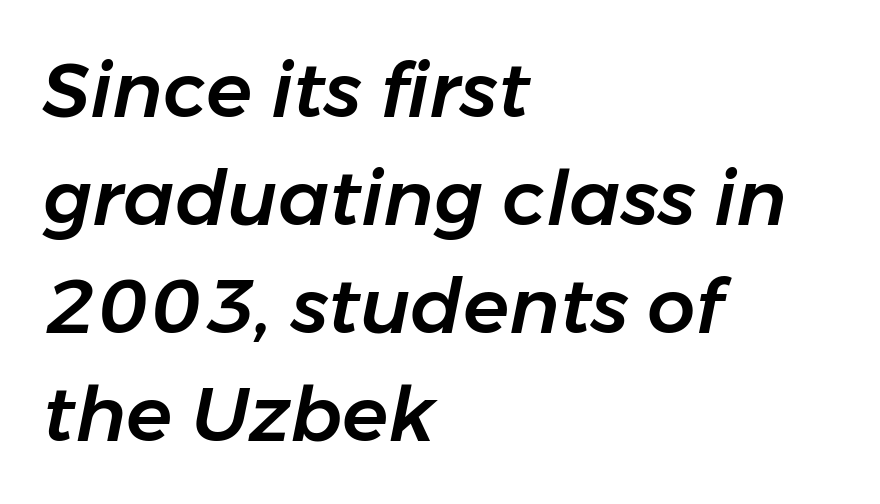
Q: Is the text italic (slanted)? A: Yes, it leans right by about 11 degrees.
Q: Is the text underlined? A: No.
Q: How is the paragraph aligned? A: Left-aligned.
Q: Is the spacing between letters normal or unusually wide? A: Normal.
Q: Is the spacing between lines tight, normal or loose? A: Normal.
Q: Width (condensed, normal, or wide)? A: Normal.
Q: Stroke contrast? A: Low.
Q: x-height? A: Medium.
Q: Monospaced? A: No.
